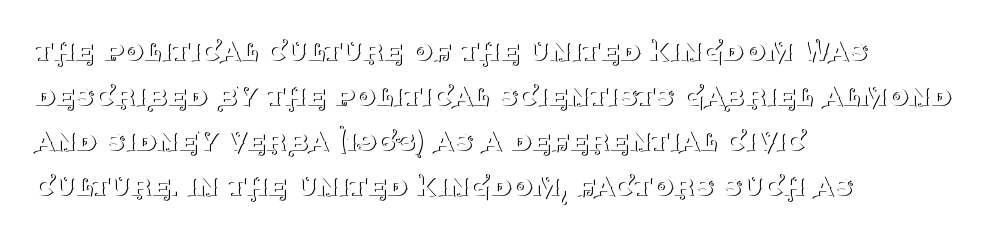
{"serif": "yes", "italic": "no", "bold": "no", "weight": "thin", "width": "normal", "stroke_contrast": "medium", "x_height": "large", "monospaced": "no", "underline": "no", "align": "left", "line_spacing": "normal", "line_spacing_ratio": 1.36, "letter_spacing": "normal", "letter_spacing_em": 0.0, "glyph_px": 33}
